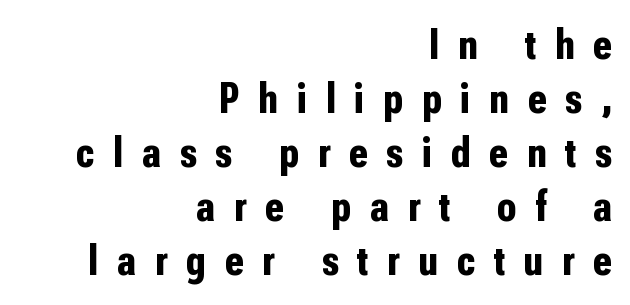
{"serif": "no", "italic": "no", "bold": "yes", "weight": "bold", "width": "condensed", "stroke_contrast": "low", "x_height": "medium", "monospaced": "no", "underline": "no", "align": "right", "line_spacing_ratio": 1.23, "letter_spacing": "wide", "letter_spacing_em": 0.43, "glyph_px": 44}
